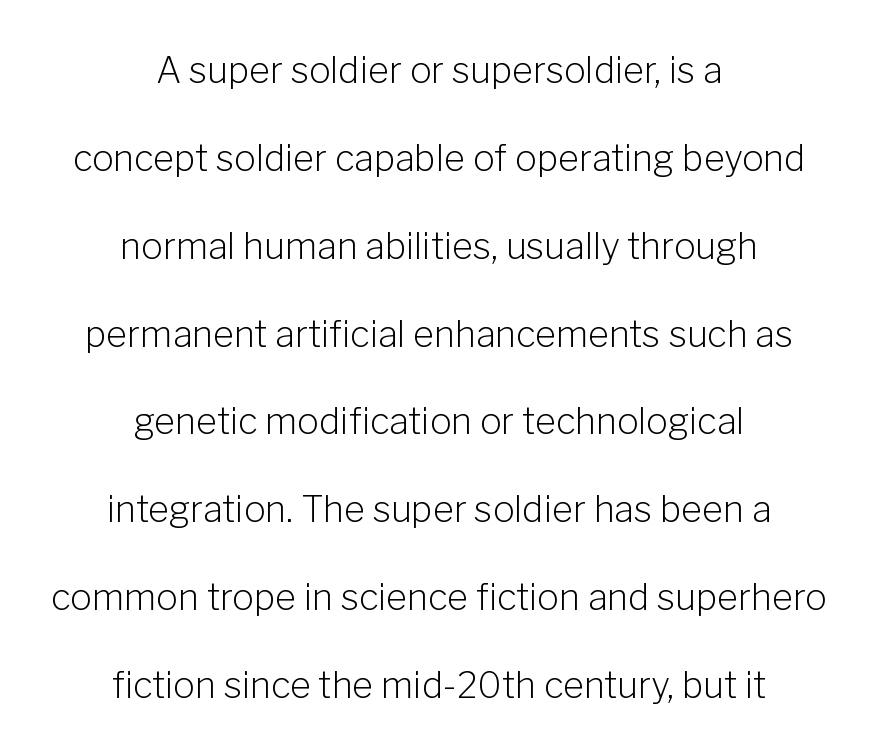
The image shows 36 px light sans-serif type, upright; set centered, loose line spacing (2.44x), normal letter spacing, not underlined; low stroke contrast and a medium x-height.
